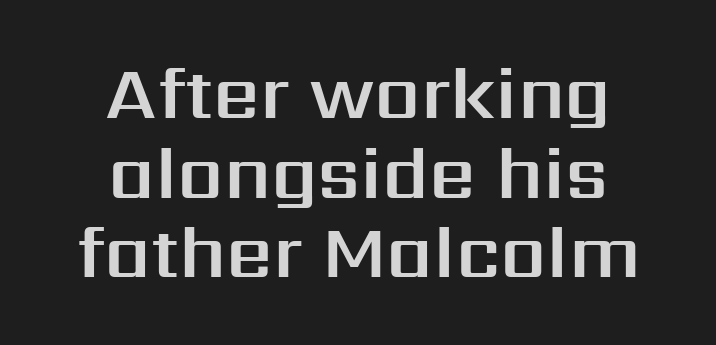
Q: Is the text italic (slanted)? A: No, it is upright.
Q: Is the typeface a serif or a sans-serif typeface? A: Sans-serif.
Q: Is the text underlined? A: No.
Q: How is the paragraph aligned? A: Centered.
Q: Is the spacing between letters normal or unusually wide? A: Normal.
Q: Is the spacing between lines tight, normal or loose? A: Tight.
Q: Width (condensed, normal, or wide)? A: Normal.
Q: Stroke contrast? A: Medium.
Q: x-height? A: Medium.
Q: Monospaced? A: No.
